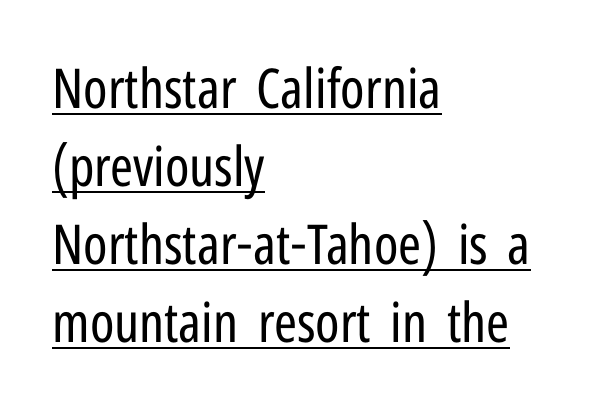
The image shows 55 px regular-weight, condensed sans-serif type, upright; set left-aligned, normal line spacing (1.42x), normal letter spacing, underlined; low stroke contrast and a medium x-height.
